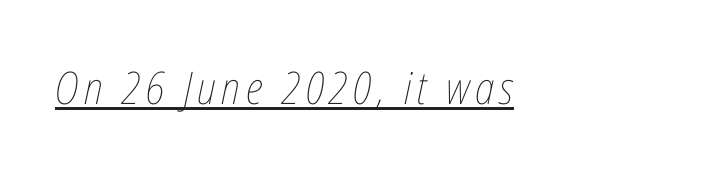
Is the type slanted? Yes — the strokes lean at a clear angle. Stems here are at most as thick as an everyday book face. Character widths vary here, with narrow letters taking less room than wide ones. This sample carries an underscore along the baseline area.
